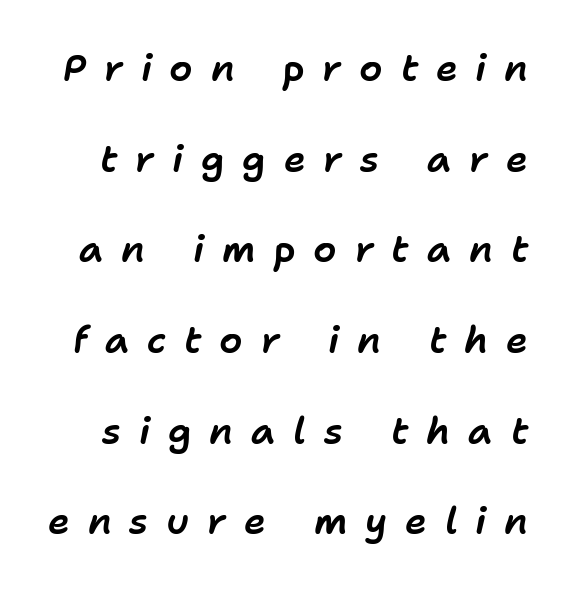
Q: Is the text italic (slanted)? A: Yes, it leans right by about 11 degrees.
Q: Is the text underlined? A: No.
Q: Is the spacing between letters normal or unusually wide? A: Unusually wide.
Q: Is the spacing between lines tight, normal or loose? A: Loose.
Q: Width (condensed, normal, or wide)? A: Normal.
Q: Stroke contrast? A: Low.
Q: x-height? A: Medium.
Q: Monospaced? A: No.
